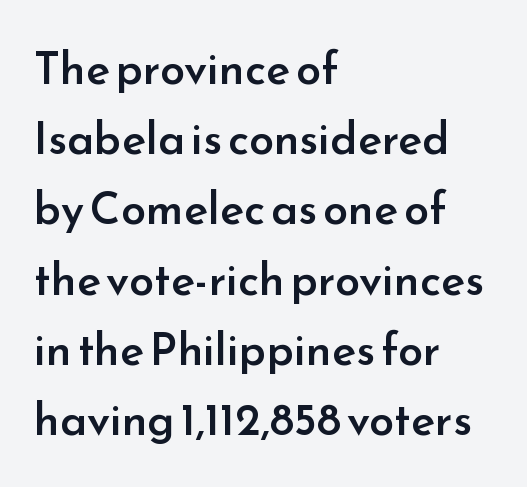
The image shows 45 px semibold sans-serif type, upright; set left-aligned, normal line spacing (1.56x), normal letter spacing, not underlined; low stroke contrast and a small x-height.
